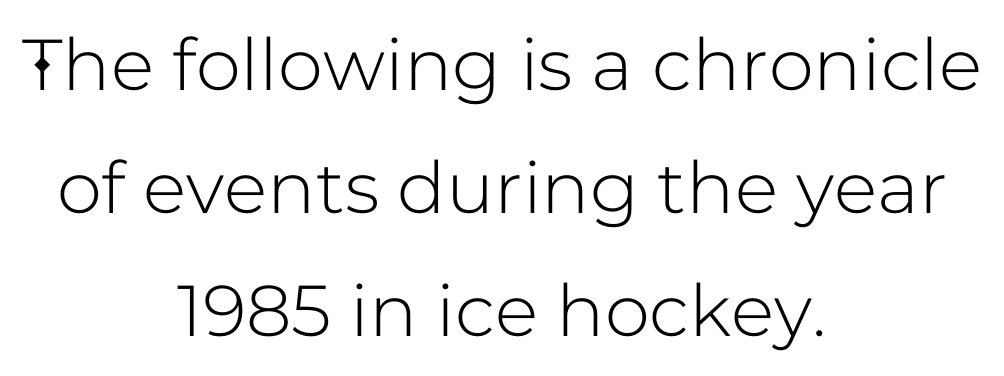
{"serif": "no", "italic": "no", "width": "normal", "stroke_contrast": "low", "x_height": "medium", "monospaced": "no", "underline": "no", "align": "center", "line_spacing_ratio": 1.71, "letter_spacing": "normal", "letter_spacing_em": 0.0, "glyph_px": 72}
